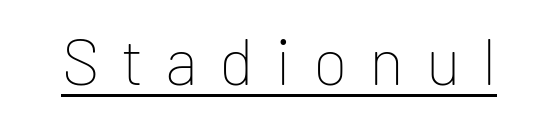
The letters look calm and open, with moderate or lighter stems. The passage shown has open, widely tracked lettering throughout. The lettering holds an erect, upright posture throughout. Beneath each row of characters lies a ruled line. This sample has the flowing, uneven cadence of proportional lettering.
